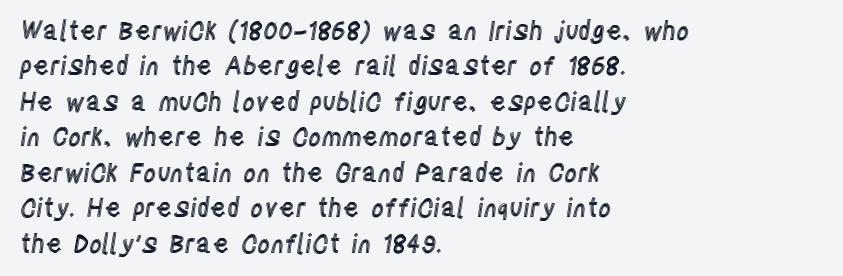
Q: Is the text italic (slanted)? A: Yes.
Q: Is the text underlined? A: No.
Q: How is the paragraph aligned? A: Left-aligned.
Q: Is the spacing between letters normal or unusually wide? A: Normal.
Q: Is the spacing between lines tight, normal or loose? A: Normal.
